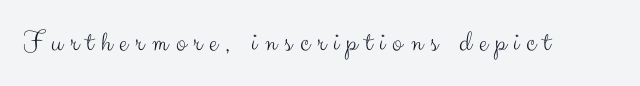
Letters have the restrained weight of plain body copy at most. Unmarked baselines from the first word to the last. Here the designer chose a conventional face with non-uniform glyph widths. Spacing between characters has been opened up far beyond the box default.
